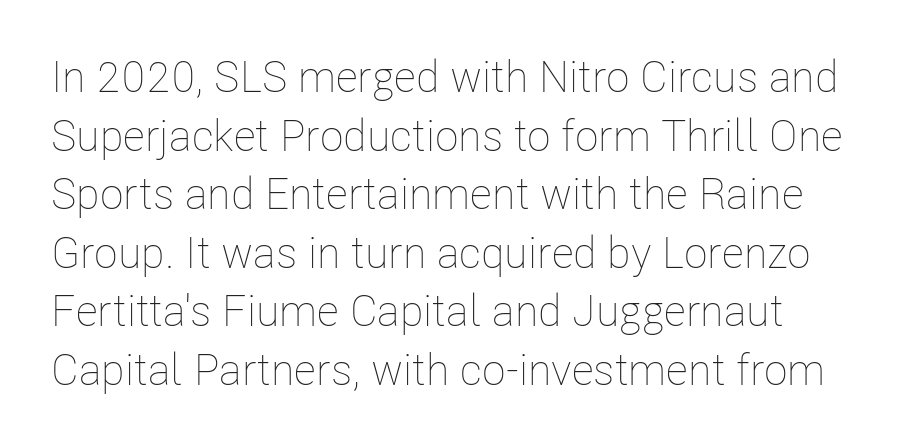
{"italic": "no", "bold": "no", "weight": "thin", "width": "condensed", "stroke_contrast": "low", "x_height": "medium", "monospaced": "no", "underline": "no", "line_spacing": "normal", "line_spacing_ratio": 1.33, "letter_spacing": "normal", "letter_spacing_em": 0.0, "glyph_px": 44}
